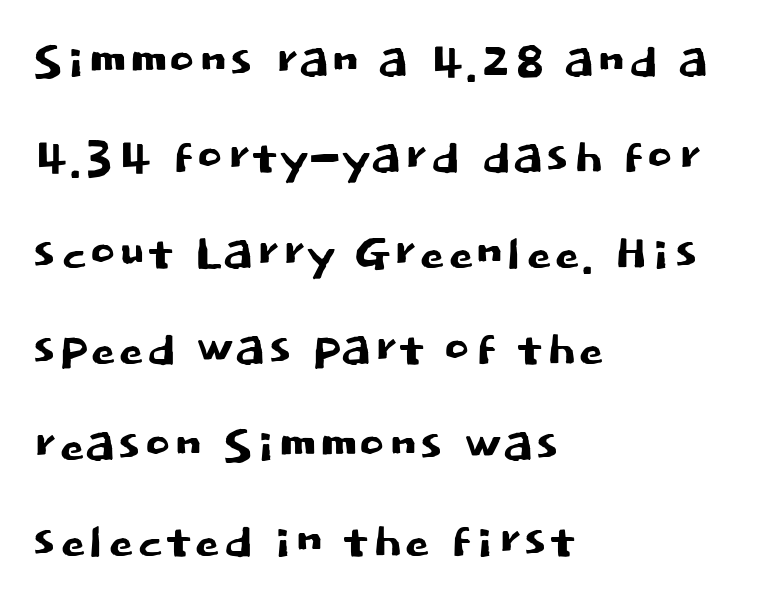
Q: Is the text italic (slanted)? A: No, it is upright.
Q: Is the typeface a serif or a sans-serif typeface? A: Sans-serif.
Q: Is the text underlined? A: No.
Q: How is the paragraph aligned? A: Left-aligned.
Q: Is the spacing between letters normal or unusually wide? A: Normal.
Q: Is the spacing between lines tight, normal or loose? A: Normal.
Q: Width (condensed, normal, or wide)? A: Normal.
Q: Stroke contrast? A: Low.
Q: x-height? A: Large.
Q: Monospaced? A: No.
